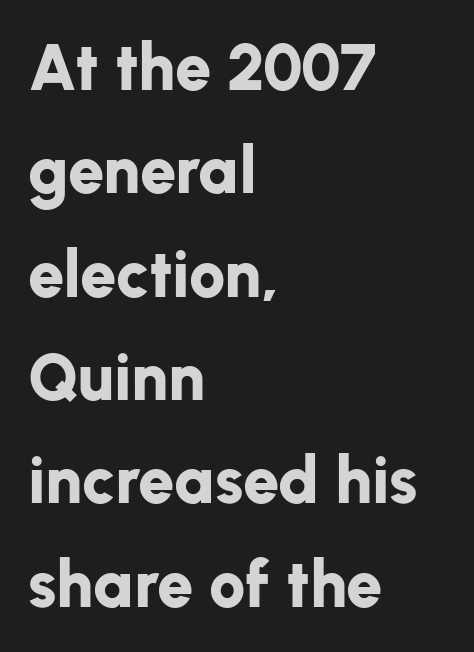
The image shows 65 px bold sans-serif type, upright; set left-aligned, normal line spacing (1.59x), normal letter spacing, not underlined; low stroke contrast and a medium x-height.
